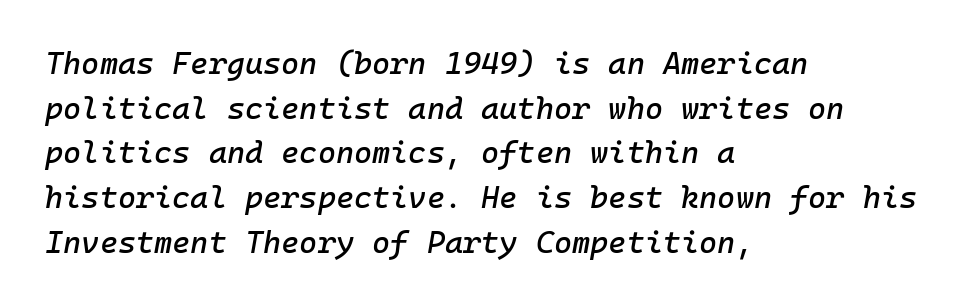
How would I describe the line gaps? Plain and ordinary. These lines keep a tight, regular rhythm from letter to letter. Spacing verdict: monospaced, one width for all characters. The strip under each line holds only bare page. Quick note: italic. The lines in this sample share a left origin and differ only in where they stop.
